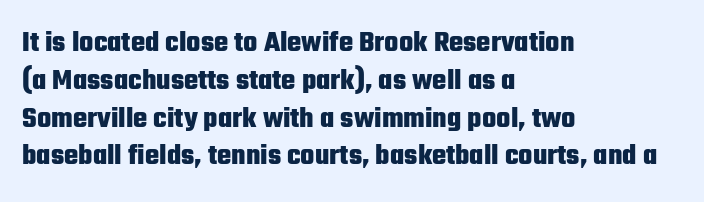
The vertical gap from one line to the next is medium. A typesetter would call this zero additional tracking. Do the characters align in a grid? No, the font is proportional. The glyphs in this specimen are sans serif. Strong, thick strokes mark this as bold type.
